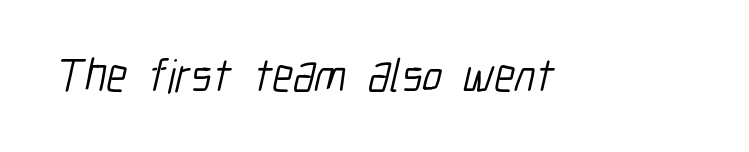
{"serif": "no", "bold": "no", "weight": "light", "width": "condensed", "stroke_contrast": "low", "x_height": "medium", "monospaced": "no", "underline": "no", "letter_spacing": "normal", "letter_spacing_em": 0.0, "glyph_px": 47}
